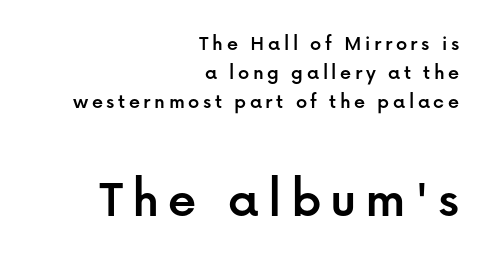
Underline: absent. Think of a printed novel: that variable character pitch is what you see here. Type style note: lacks serifs. Every character sits straight up, as roman type does.
